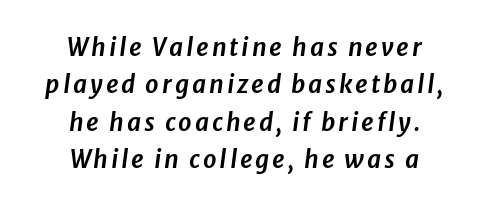
The image shows 24 px text type, italic (leaning right); set centered, normal line spacing (1.56x), not underlined.
